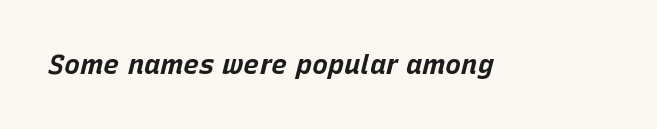
The image shows 27 px bold type, italic (leaning right); set normal letter spacing, not underlined.
